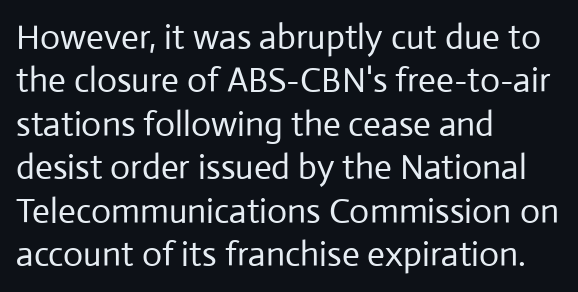
{"serif": "no", "italic": "no", "bold": "no", "weight": "regular", "width": "normal", "stroke_contrast": "low", "x_height": "medium", "monospaced": "no", "underline": "no", "align": "left", "line_spacing_ratio": 1.24, "letter_spacing": "normal", "letter_spacing_em": 0.0, "glyph_px": 35}
